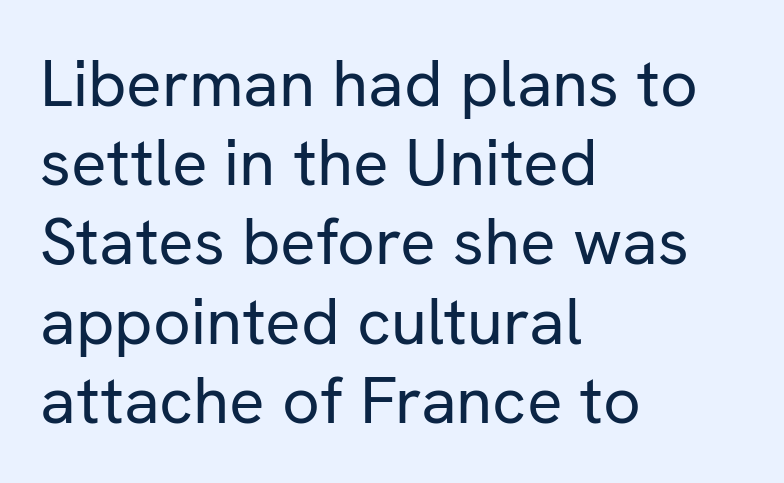
Q: Is the text bold? A: No.
Q: Is the text italic (slanted)? A: No, it is upright.
Q: Is the typeface a serif or a sans-serif typeface? A: Sans-serif.
Q: Is the text underlined? A: No.
Q: How is the paragraph aligned? A: Left-aligned.
Q: Is the spacing between letters normal or unusually wide? A: Normal.
Q: Width (condensed, normal, or wide)? A: Normal.
Q: Stroke contrast? A: Low.
Q: x-height? A: Medium.
Q: Monospaced? A: No.
